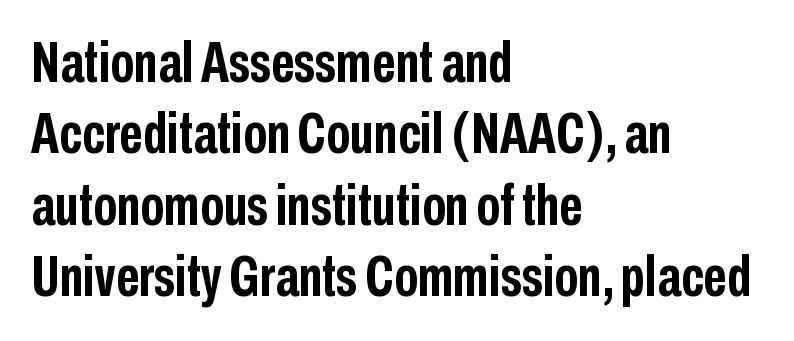
{"serif": "no", "italic": "no", "bold": "yes", "weight": "semibold", "width": "condensed", "stroke_contrast": "low", "x_height": "medium", "monospaced": "no", "underline": "no", "align": "left", "line_spacing_ratio": 1.23, "letter_spacing": "normal", "letter_spacing_em": 0.0, "glyph_px": 58}
